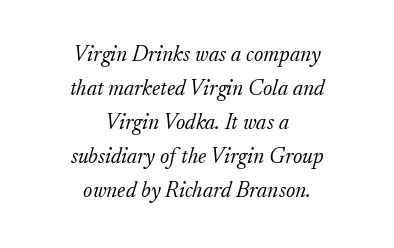
{"italic": "yes", "lean": "right", "slant_degrees": 17, "bold": "no", "underline": "no", "align": "center", "line_spacing": "normal", "line_spacing_ratio": 1.55, "letter_spacing": "normal", "letter_spacing_em": 0.0, "glyph_px": 22}
